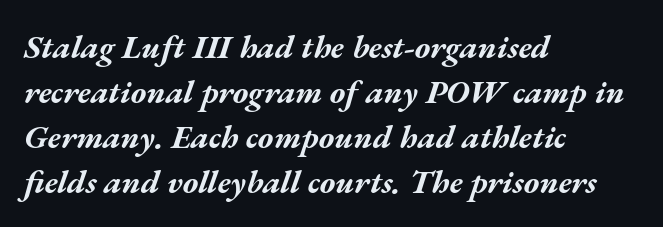
The letterforms sit shoulder to shoulder at normal distance. These words are printed bold, with thick strokes throughout. Do the characters align in a grid? No, the font is proportional. Does the copy run flush right? No — it runs flush left.
